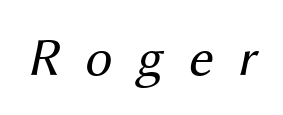
{"serif": "no", "bold": "no", "weight": "regular", "width": "normal", "stroke_contrast": "medium", "x_height": "medium", "monospaced": "no", "underline": "no", "letter_spacing": "wide", "letter_spacing_em": 0.46, "glyph_px": 54}
